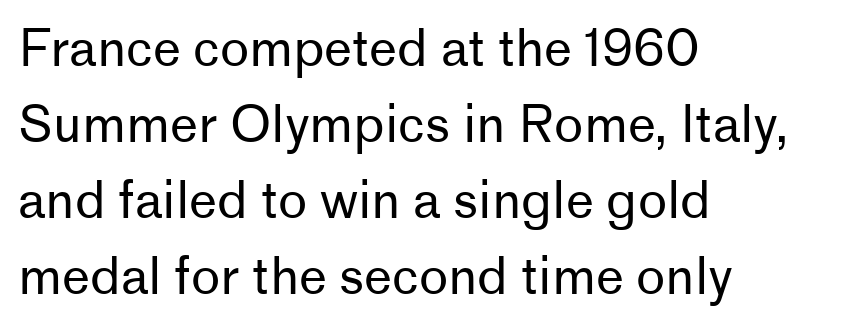
The ragged edge is on the right, which tells us the setting is flush left. The gap between lines stays unmarked. In terms of letterform style, serifs are entirely absent. The font is comparable to plain body text, perhaps lighter. The type sits square on the baseline with zero lean. The passage shown stacks its lines at a standard gap.
